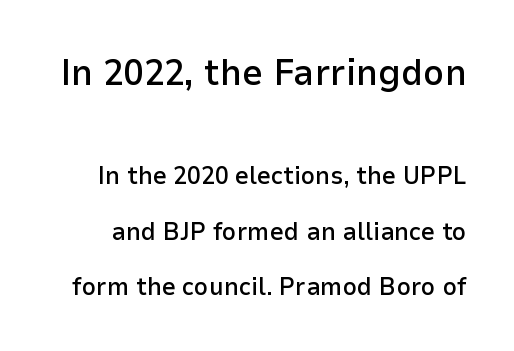
Each letter keeps its own natural width here, so spacing adapts to shape. The passage shown begins with its larger block and ends with its smaller one. Every character sits straight up, as roman type does. Leading: increased. Nobody drew a line under any word here. A semibold gives these letters moderate extra thickness, short of bold.
